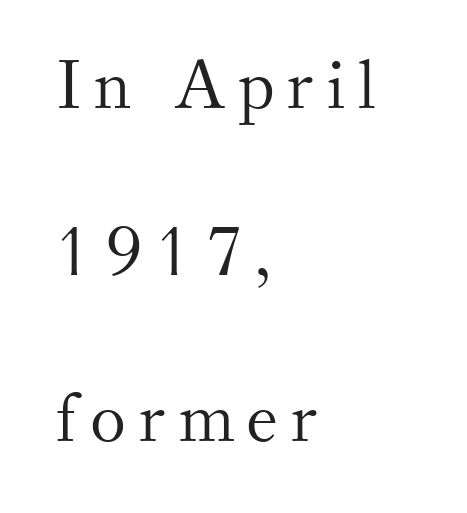
The foot of each line stays bare and open. The lettering stays uniformly vertical, giving the passage a roman look. Each stroke keeps to a modest, everyday thickness or less. Is this a fixed-width face? No — the glyphs have proportional, varying widths.
